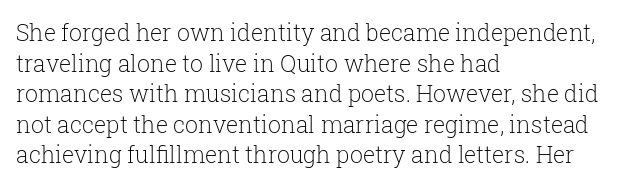
The image shows 23 px text type, upright; set left-aligned, normal line spacing (1.33x), normal letter spacing, not underlined.
